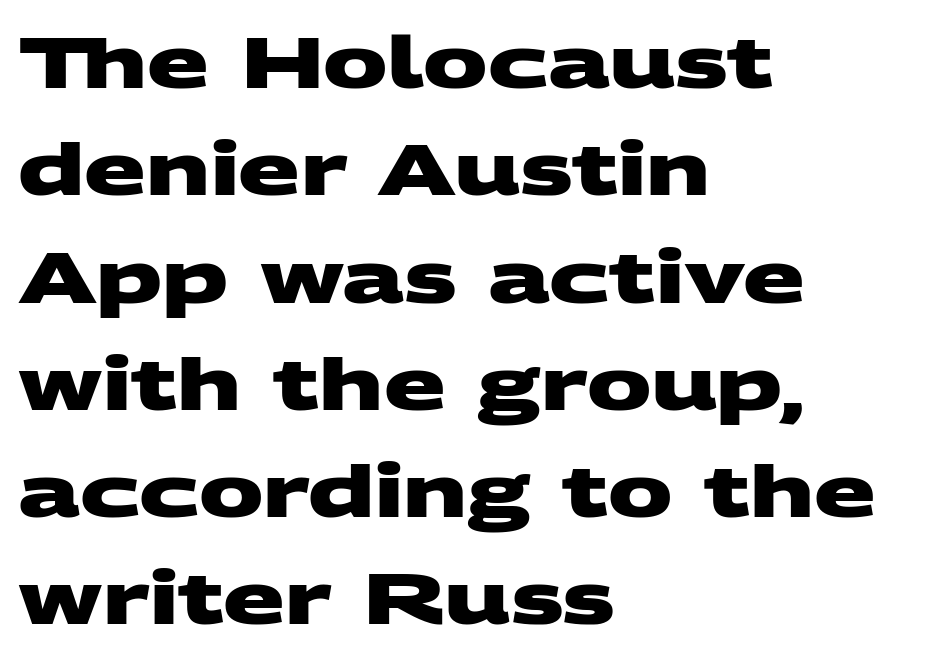
Q: Is the text bold? A: Yes.
Q: Is the typeface a serif or a sans-serif typeface? A: Sans-serif.
Q: Is the text underlined? A: No.
Q: How is the paragraph aligned? A: Left-aligned.
Q: Is the spacing between letters normal or unusually wide? A: Normal.
Q: Is the spacing between lines tight, normal or loose? A: Normal.
Q: Width (condensed, normal, or wide)? A: Wide.
Q: Stroke contrast? A: Medium.
Q: x-height? A: Large.
Q: Monospaced? A: No.
